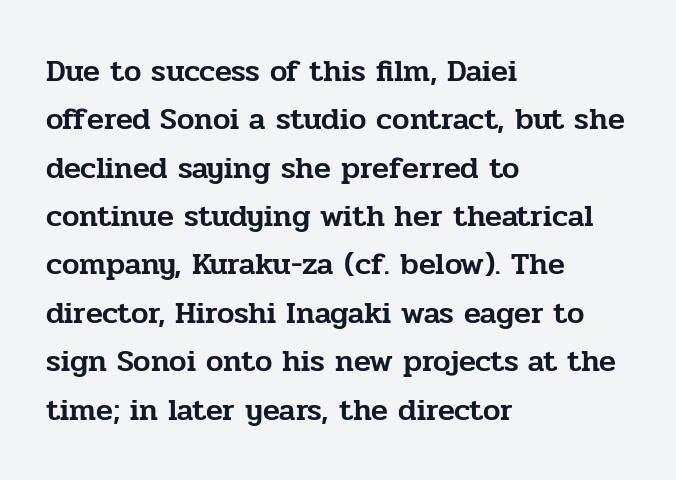
{"serif": "yes", "italic": "no", "width": "normal", "stroke_contrast": "low", "x_height": "medium", "monospaced": "no", "underline": "no", "align": "left", "line_spacing": "normal", "line_spacing_ratio": 1.56, "letter_spacing": "normal", "letter_spacing_em": 0.0, "glyph_px": 31}
